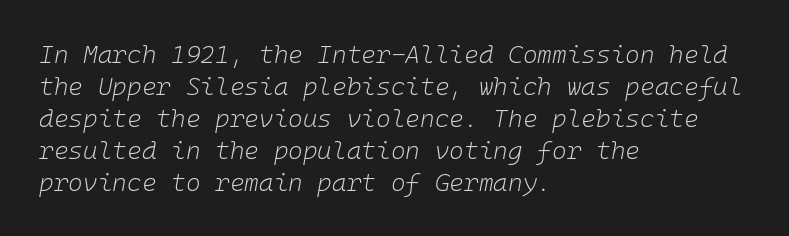
The letters are slanted; this is an italic face. The ragged edge is on the right, which tells us the setting is flush left. On a weight scale, this lands at 450 or below. The horizontal fit of the characters is conventional and even. The zone under the glyphs is completely vacant. The passage shown stacks its lines at a standard gap.
